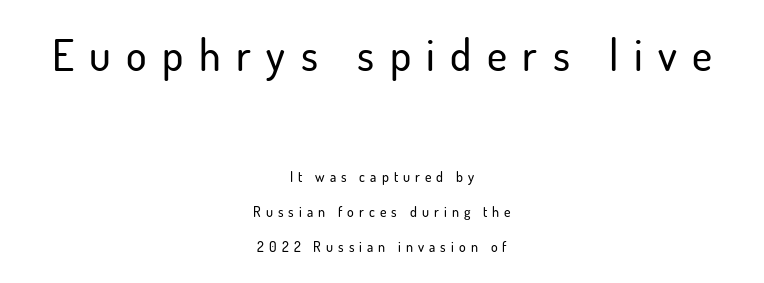
{"serif": "no", "italic": "no", "width": "normal", "stroke_contrast": "low", "x_height": "small", "monospaced": "no", "underline": "no", "align": "center", "line_spacing": "loose", "line_spacing_ratio": 2.49, "letter_spacing": "wide", "letter_spacing_em": 0.36, "larger_block": "first", "size_ratio": 3.07, "glyph_px": 43}
